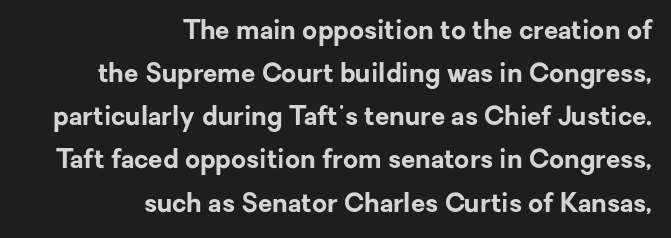
Students, note that the glyphs here touch the page at normal intervals. These lines were composed using upright roman letters. Descender tails drop into unmarked territory. Horizontal bands of white between lines are of average thickness. Each line ends at the same right margin while the left side varies. The strokes are fattened all the way to bold.
